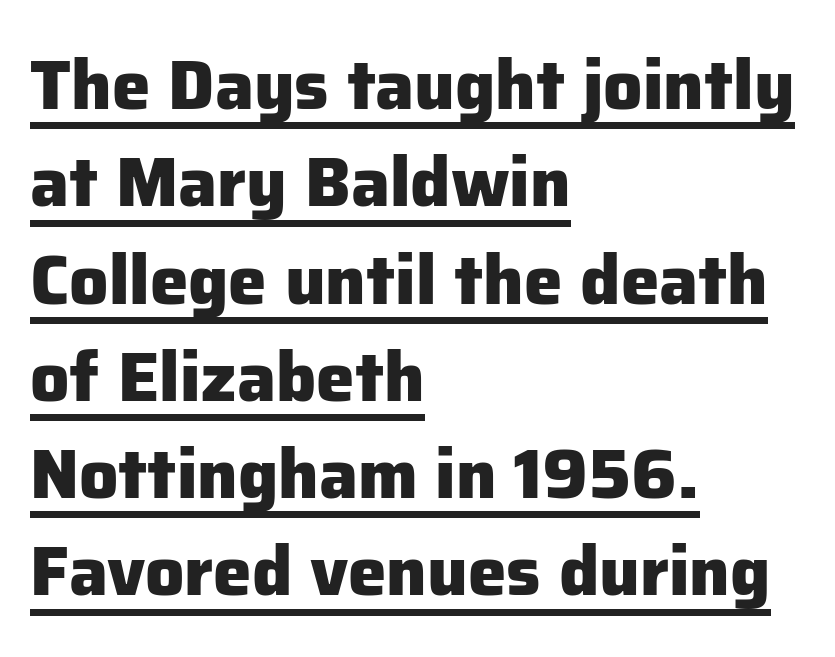
The image shows 69 px heavy sans-serif type, upright; set left-aligned, normal line spacing (1.41x), normal letter spacing, underlined; low stroke contrast and a medium x-height.
